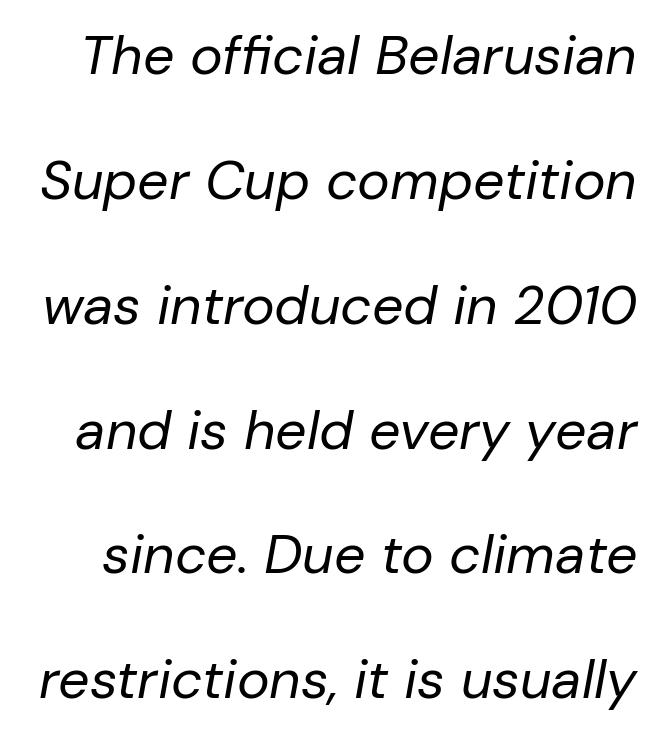
{"italic": "yes", "lean": "right", "slant_degrees": 10, "bold": "no", "weight": "regular", "width": "normal", "stroke_contrast": "low", "x_height": "medium", "monospaced": "no", "underline": "no", "line_spacing": "loose", "line_spacing_ratio": 2.27, "letter_spacing": "normal", "letter_spacing_em": 0.0, "glyph_px": 55}
